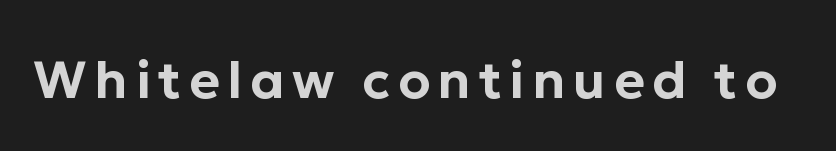
{"serif": "no", "italic": "no", "width": "normal", "stroke_contrast": "low", "x_height": "medium", "monospaced": "no", "underline": "no", "glyph_px": 52}
